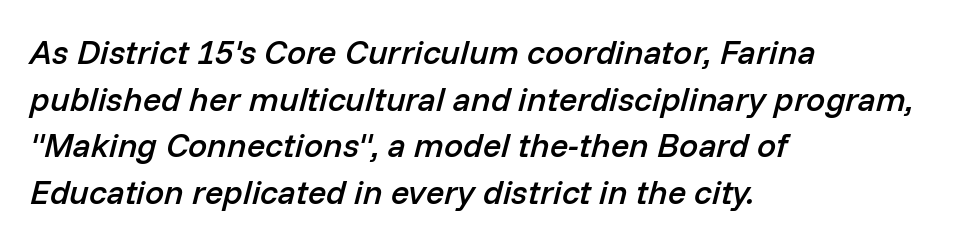
{"italic": "yes", "lean": "right", "slant_degrees": 14, "bold": "semi", "weight": "semibold", "width": "normal", "stroke_contrast": "low", "x_height": "medium", "monospaced": "no", "underline": "no", "align": "left", "line_spacing": "normal", "line_spacing_ratio": 1.37, "letter_spacing": "normal", "letter_spacing_em": 0.0, "glyph_px": 34}
